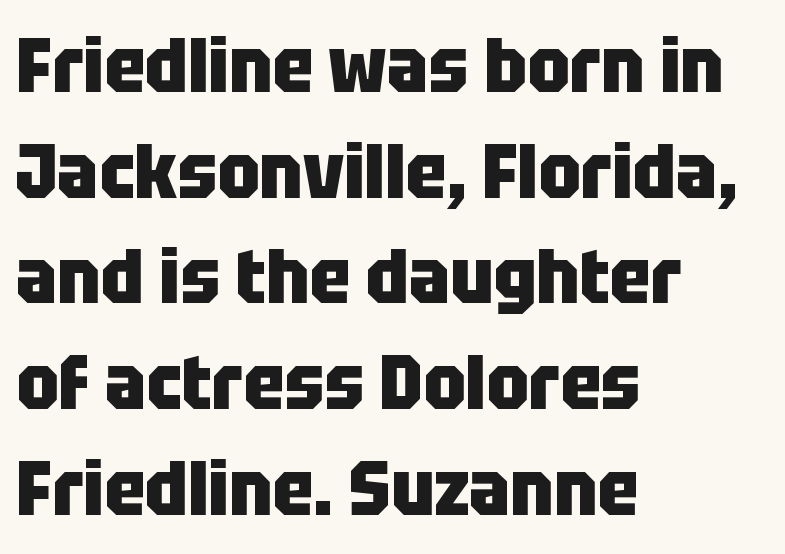
The letterforms sit shoulder to shoulder at normal distance. Heavy, bold letterforms. The designer left line spacing at the default. Do the characters align in a grid? No, the font is proportional. A typesetter would mark this as roman, not italic. This rendering features lettering with no underline.
